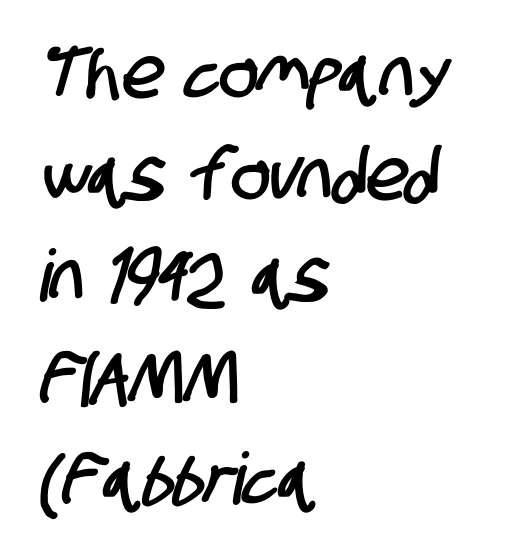
Q: Is the typeface a serif or a sans-serif typeface? A: Sans-serif.
Q: Is the text underlined? A: No.
Q: How is the paragraph aligned? A: Left-aligned.
Q: Is the spacing between letters normal or unusually wide? A: Normal.
Q: Is the spacing between lines tight, normal or loose? A: Normal.
Q: Width (condensed, normal, or wide)? A: Condensed.
Q: Stroke contrast? A: Low.
Q: x-height? A: Large.
Q: Monospaced? A: No.
